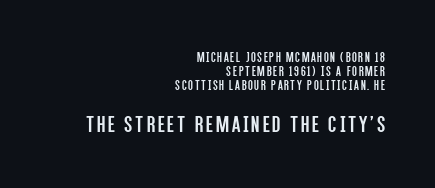
{"italic": "no", "bold": "no", "underline": "no", "align": "right", "line_spacing": "tight", "line_spacing_ratio": 1.0, "larger_block": "second", "size_ratio": 1.71, "glyph_px": 24}
